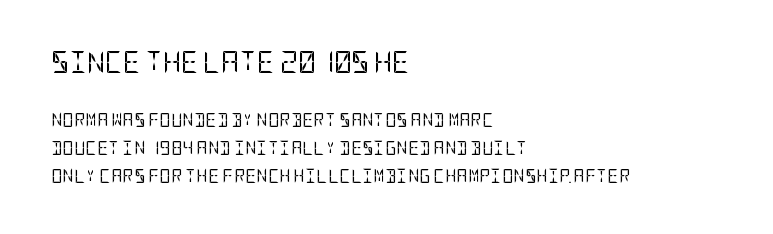
The image shows 22 px text type, upright; set left-aligned, loose line spacing (2.0x), normal letter spacing, not underlined; the first (top) block is 1.57x larger.
